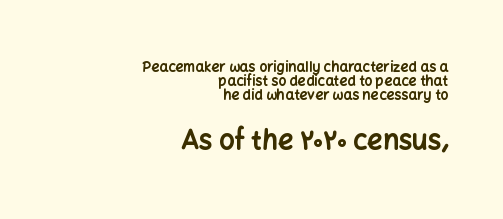
Q: Is the text bold? A: Yes.
Q: Is the text italic (slanted)? A: No, it is upright.
Q: Is the text underlined? A: No.
Q: How is the paragraph aligned? A: Right-aligned.
Q: Is the spacing between letters normal or unusually wide? A: Normal.
Q: Is the spacing between lines tight, normal or loose? A: Tight.
Q: Which block of text is set in a larger size, the first (top) or the second (bottom)? A: The second (bottom) one.
